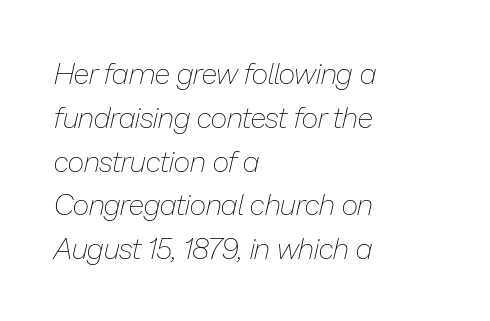
All the whitespace from short lines collects on the right. You could not count columns in this text — the font is proportionally spaced. Descenders hang freely into open space. Honestly, the letter spacing is just normal — you wouldn't notice it. Designer's note — italics engaged. Weight: not bold — regular or lighter.
